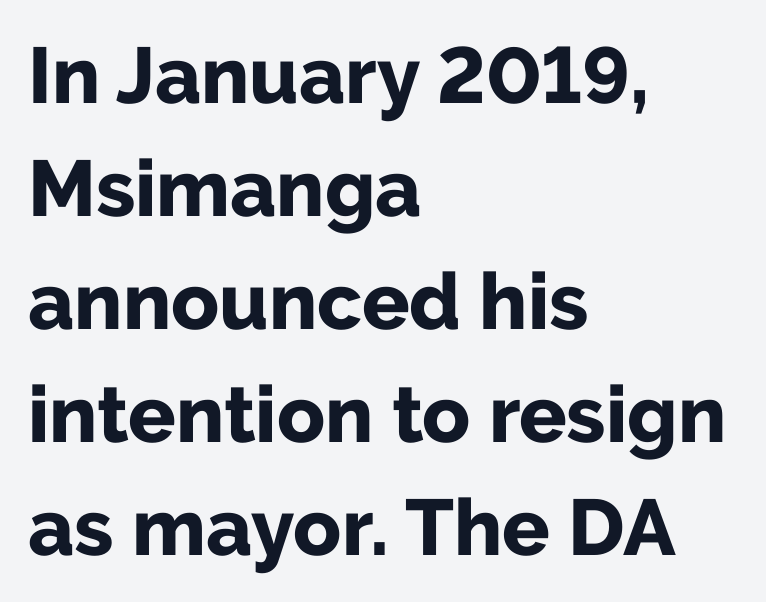
Q: Is the text bold? A: Yes.
Q: Is the text italic (slanted)? A: No, it is upright.
Q: Is the typeface a serif or a sans-serif typeface? A: Sans-serif.
Q: Is the text underlined? A: No.
Q: How is the paragraph aligned? A: Left-aligned.
Q: Is the spacing between letters normal or unusually wide? A: Normal.
Q: Is the spacing between lines tight, normal or loose? A: Normal.
Q: Width (condensed, normal, or wide)? A: Normal.
Q: Stroke contrast? A: Low.
Q: x-height? A: Medium.
Q: Monospaced? A: No.
